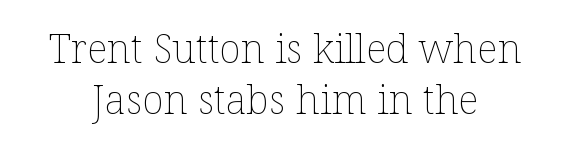
Letter spacing: default. Letters rest on an invisible, unmarked baseline. The letters stand upright; this is a roman face. Normally led — the rows are evenly, conventionally spaced. Letters have the restrained weight of plain body copy at most. This rendering uses center alignment, leaving both contours irregular but symmetric.
